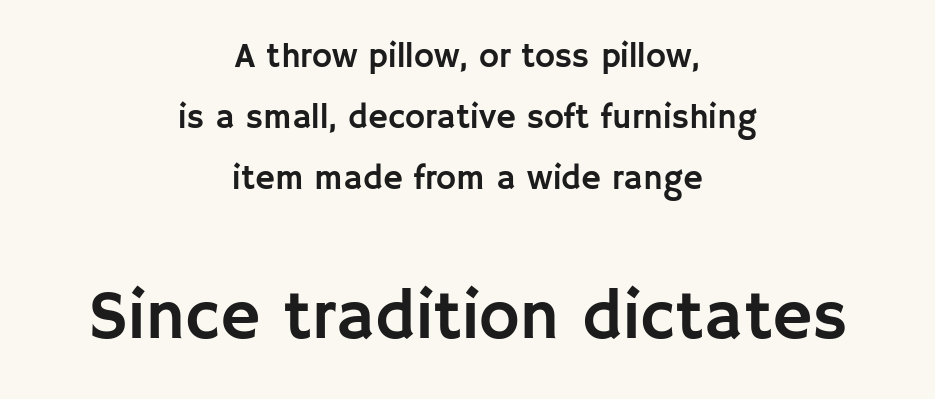
Q: Is the text italic (slanted)? A: No, it is upright.
Q: Is the typeface a serif or a sans-serif typeface? A: Sans-serif.
Q: Is the text underlined? A: No.
Q: How is the paragraph aligned? A: Centered.
Q: Is the spacing between letters normal or unusually wide? A: Normal.
Q: Which block of text is set in a larger size, the first (top) or the second (bottom)? A: The second (bottom) one.
Q: Width (condensed, normal, or wide)? A: Normal.
Q: Stroke contrast? A: Low.
Q: x-height? A: Large.
Q: Monospaced? A: No.
